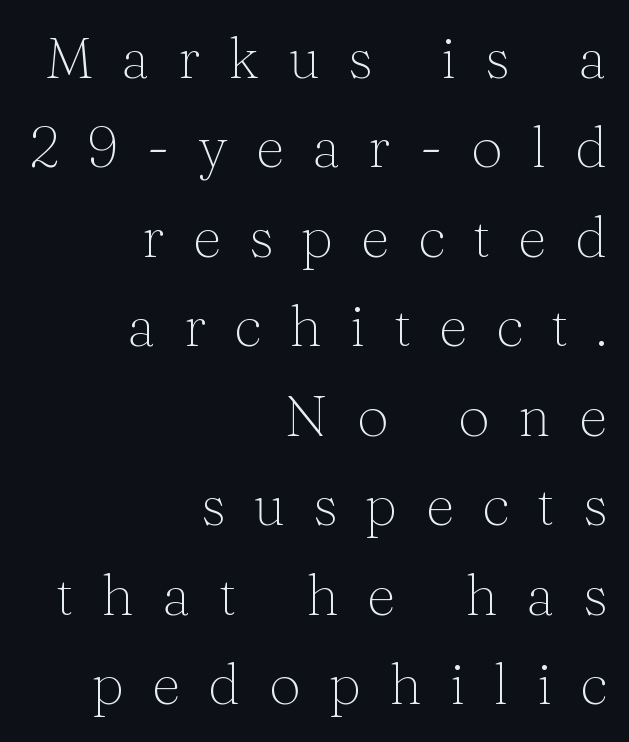
The image shows 57 px thin serif type, upright; set right-aligned, normal line spacing (1.57x), unusually wide letter spacing (+0.49 em), not underlined; medium stroke contrast and a medium x-height.
